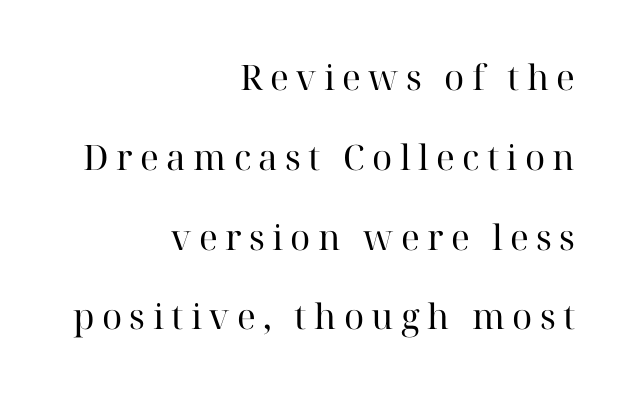
The type sits square on the baseline with zero lean. Type style note: has serifs. The rendering anchors every line to the right-hand side. These lines are rendered in a variable-pitch font. Here the glyphs are tracked loosely, breaking word shapes into spaced letters.
